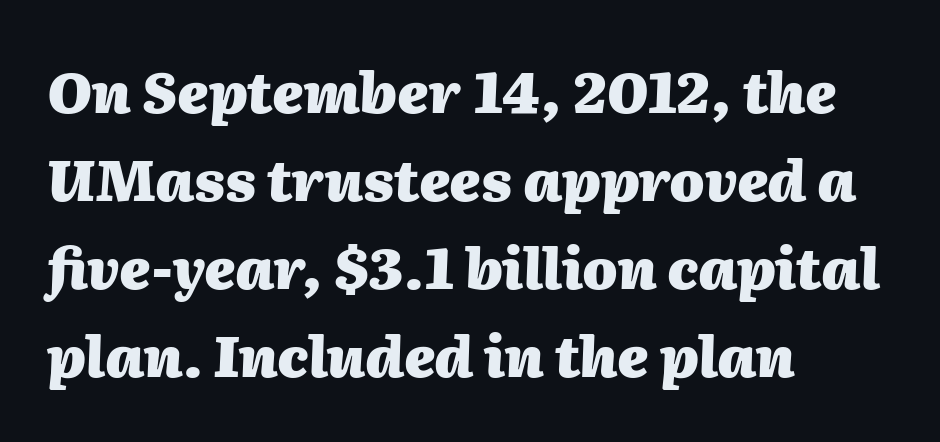
The compositor pushed each line to the left boundary. Interline gaps are of average width in this sample. A dark, heavy texture on the line: the type is bold. The gap between lines stays unmarked. Proportional: the letters do not fall into vertical columns.
